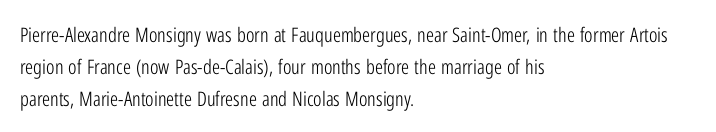
Q: Is the text bold? A: No.
Q: Is the text italic (slanted)? A: No, it is upright.
Q: Is the text underlined? A: No.
Q: How is the paragraph aligned? A: Left-aligned.
Q: Is the spacing between letters normal or unusually wide? A: Normal.
Q: Is the spacing between lines tight, normal or loose? A: Normal.
